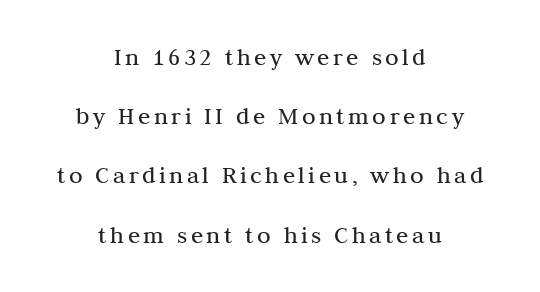
Only glyphs here, with clear space below each row. Style check: upright. Which margin do the lines hug? Neither — every line sits in the middle. This sample trades compactness for vertical openness between lines. Summary of weight: not heavy and not bold.
